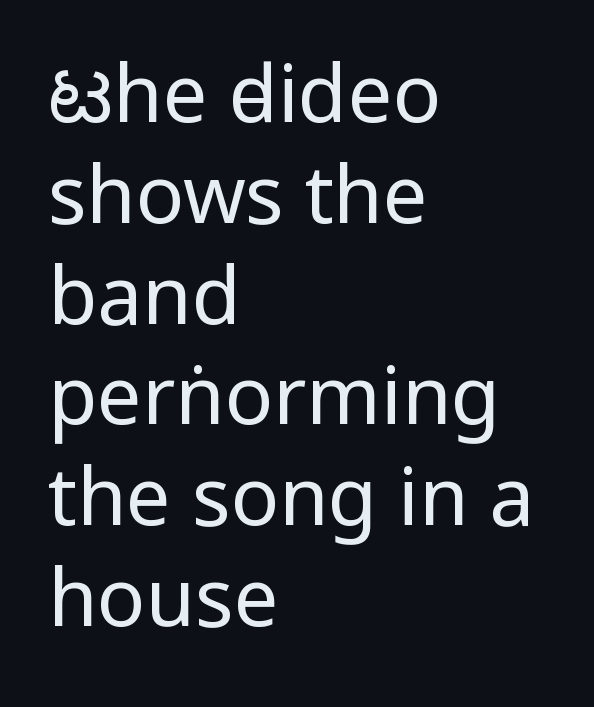
{"serif": "no", "italic": "no", "bold": "no", "weight": "regular", "width": "condensed", "stroke_contrast": "low", "x_height": "large", "monospaced": "no", "underline": "no", "align": "left", "line_spacing": "normal", "line_spacing_ratio": 1.26, "letter_spacing": "normal", "letter_spacing_em": 0.0, "glyph_px": 80}
